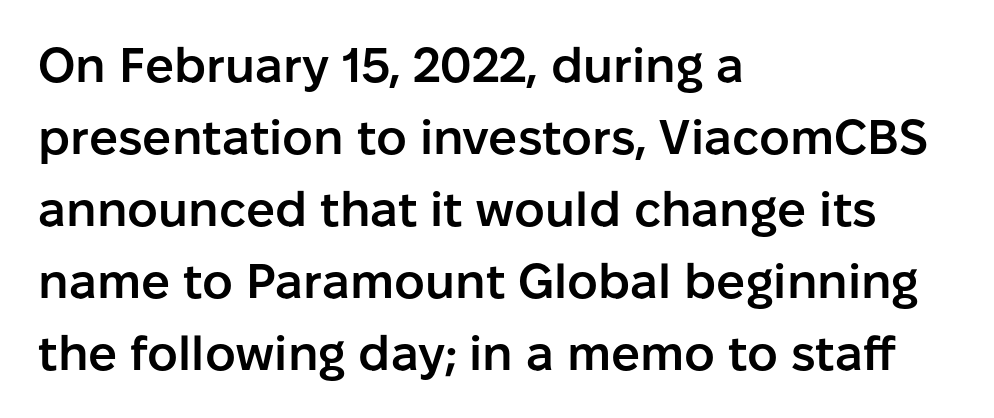
{"serif": "no", "italic": "no", "bold": "semi", "weight": "semibold", "width": "normal", "stroke_contrast": "low", "x_height": "medium", "monospaced": "no", "underline": "no", "align": "left", "line_spacing": "normal", "line_spacing_ratio": 1.5, "letter_spacing": "normal", "letter_spacing_em": 0.0, "glyph_px": 48}
